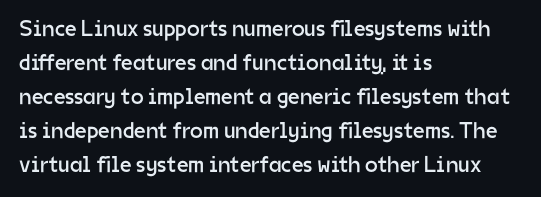
The image shows 23 px text type, upright; set left-aligned, normal line spacing (1.48x), normal letter spacing, not underlined.
